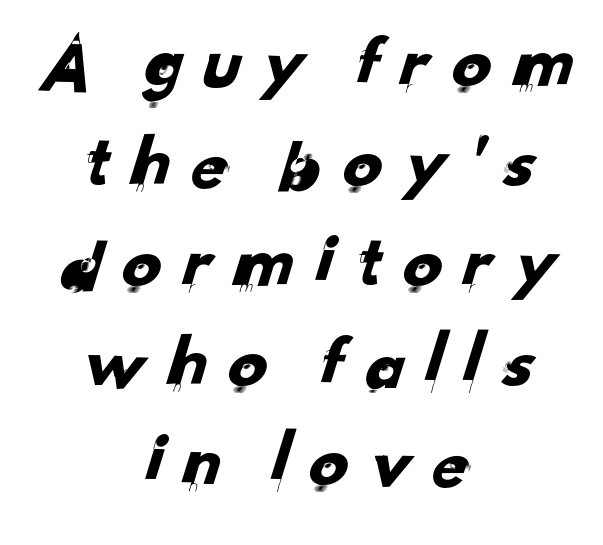
There is plenty of visible air inserted between adjacent glyphs. The whitespace from short lines is split evenly between both sides. Nobody drew a line under any word here. The passage shown is typed in a proportional face where columns would drift. How would I describe the line gaps? Plain and ordinary. Are there feet on the stems? There aren't — it's a sans.
